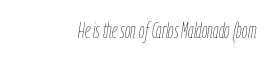
The cut favours lightness, reaching ordinary text weight at its darkest. Students, note that the glyphs here touch the page at normal intervals. A student would call this right alignment; a typographer would say flush right, rag left. Clear beneath every line of the passage. The typography opts for an oblique posture over an upright one.
